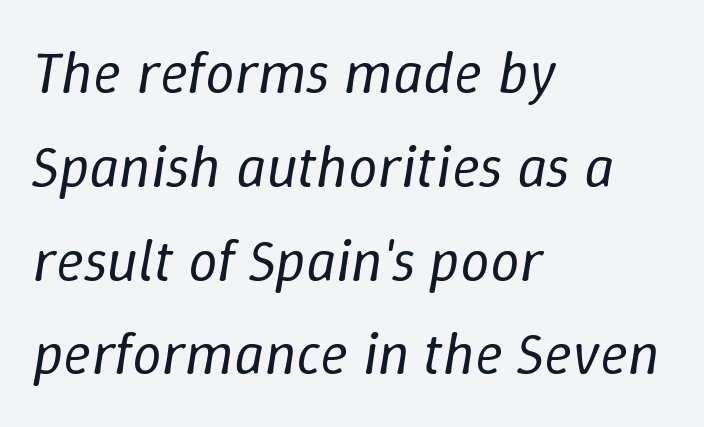
Weight: not bold — regular or lighter. Regular leading. This sample is left-justified, so line endings fall wherever the words run out. Tall strokes in this sample are angled rather than plumb. Look at the tracking — it's just the regular setting, nothing added.
